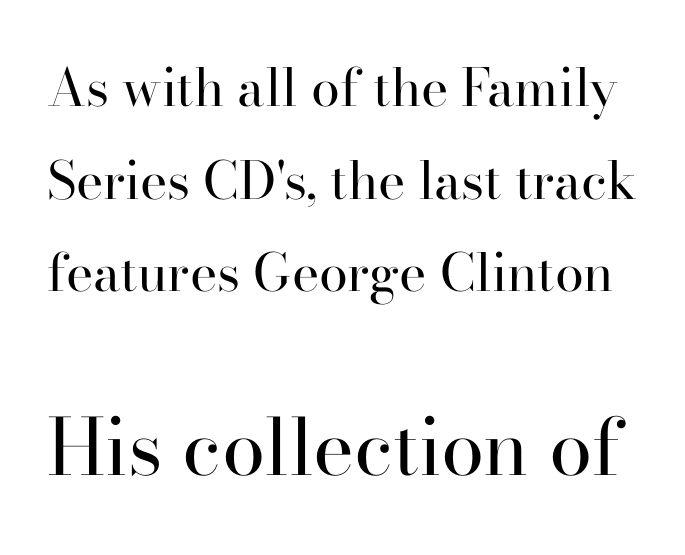
Think standard paragraph weight, or any step lighter than that. Does extra space separate the letters? No, they use regular spacing. The lower block of text is set noticeably larger than the block above it. The axis of the letterforms is exactly vertical. The zone under the glyphs is completely vacant.
